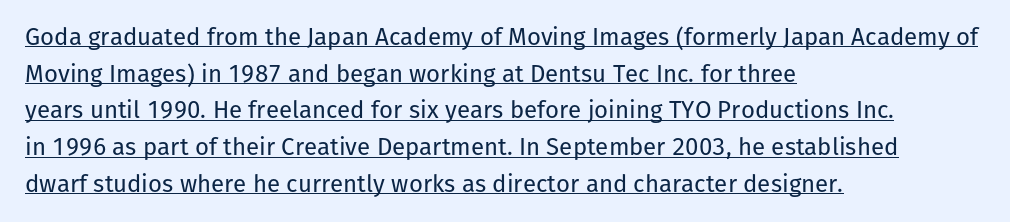
{"italic": "no", "bold": "no", "underline": "yes", "align": "left", "line_spacing": "normal", "line_spacing_ratio": 1.53, "letter_spacing": "normal", "letter_spacing_em": 0.0, "glyph_px": 24}
